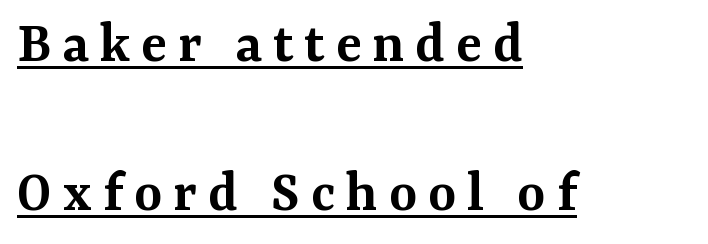
Q: Is the text bold? A: Semi-bold.
Q: Is the text italic (slanted)? A: No, it is upright.
Q: Is the typeface a serif or a sans-serif typeface? A: Serif.
Q: Is the text underlined? A: Yes.
Q: How is the paragraph aligned? A: Left-aligned.
Q: Is the spacing between lines tight, normal or loose? A: Loose.
Q: Width (condensed, normal, or wide)? A: Normal.
Q: Stroke contrast? A: Medium.
Q: x-height? A: Medium.
Q: Monospaced? A: No.
